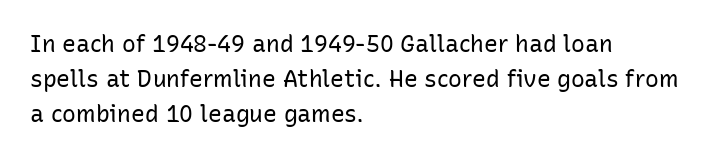
{"italic": "no", "bold": "no", "underline": "no", "align": "left", "line_spacing": "normal", "line_spacing_ratio": 1.52, "letter_spacing": "normal", "letter_spacing_em": 0.0, "glyph_px": 23}
